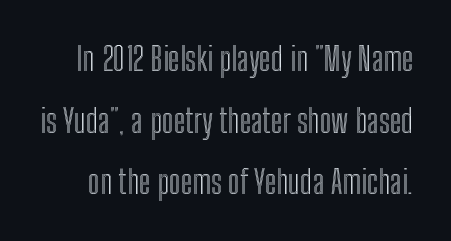
{"italic": "no", "width": "condensed", "x_height": "medium", "monospaced": "no", "underline": "no", "line_spacing_ratio": 1.87, "letter_spacing": "normal", "letter_spacing_em": 0.0, "glyph_px": 33}
